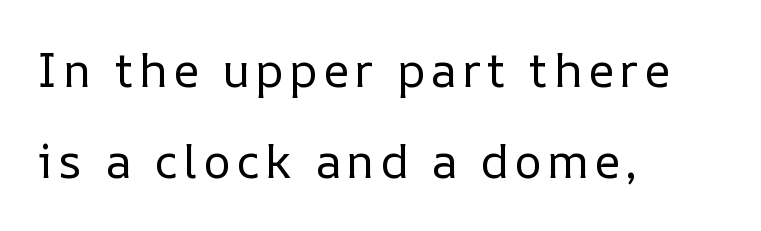
{"italic": "no", "bold": "no", "weight": "regular", "width": "normal", "stroke_contrast": "low", "x_height": "medium", "monospaced": "no", "underline": "no", "align": "left", "line_spacing": "loose", "line_spacing_ratio": 1.94, "glyph_px": 47}
